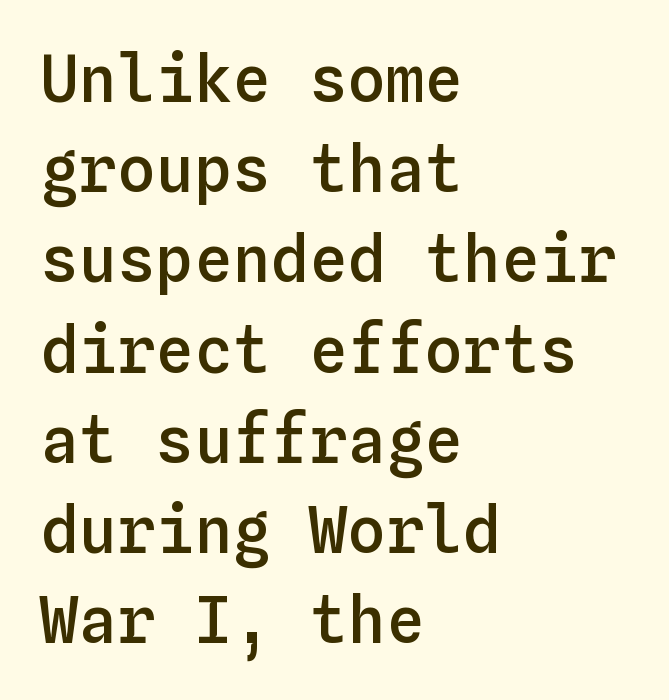
You could call the tracking neutral — neither tight nor loose. A typesetter would call this monospace, since all characters share one set width. Nobody drew a line under any word here. Every row of glyphs begins at an identical x-position on the left.
